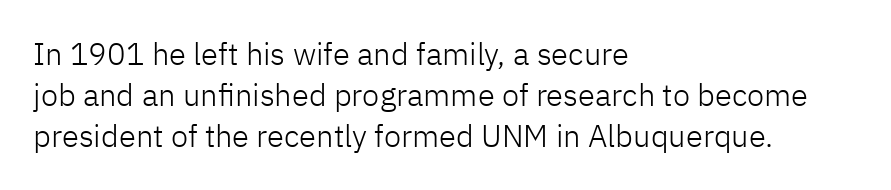
Nothing heavy about these letters — not bold at all. Short note: letters normally spaced. Are there feet on the stems? There aren't — it's a sans. Spacing verdict: proportional, widths tailored to each character.
